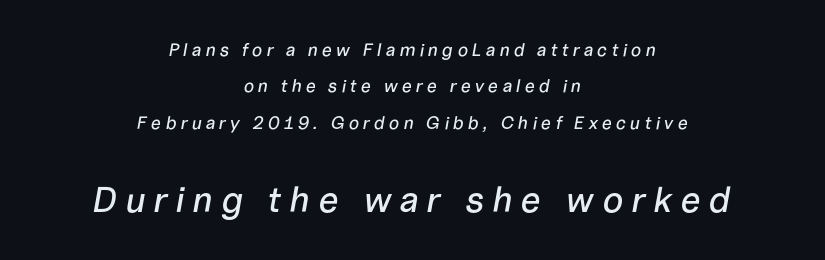
The image shows 36 px text type, italic (leaning right); set centered, loose line spacing (2.02x), unusually wide letter spacing (+0.22 em), not underlined; the second (bottom) block is 2.0x larger; low stroke contrast and a medium x-height.
